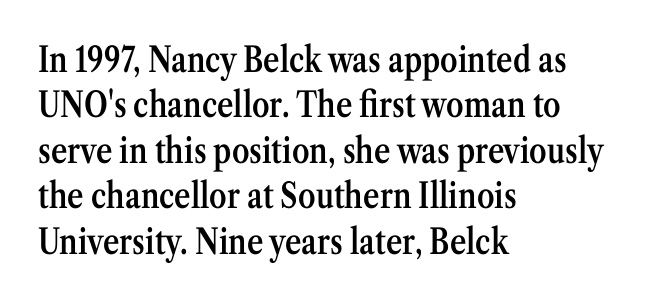
Note: serifs present on the glyphs. This sample is left-justified, so line endings fall wherever the words run out. A fair bit of extra ink — the face is semibold, not bold. Note the varied advance widths — an 'i' is clearly narrower than an 'm'. A typesetter would call this leading conventional body-copy spacing.
